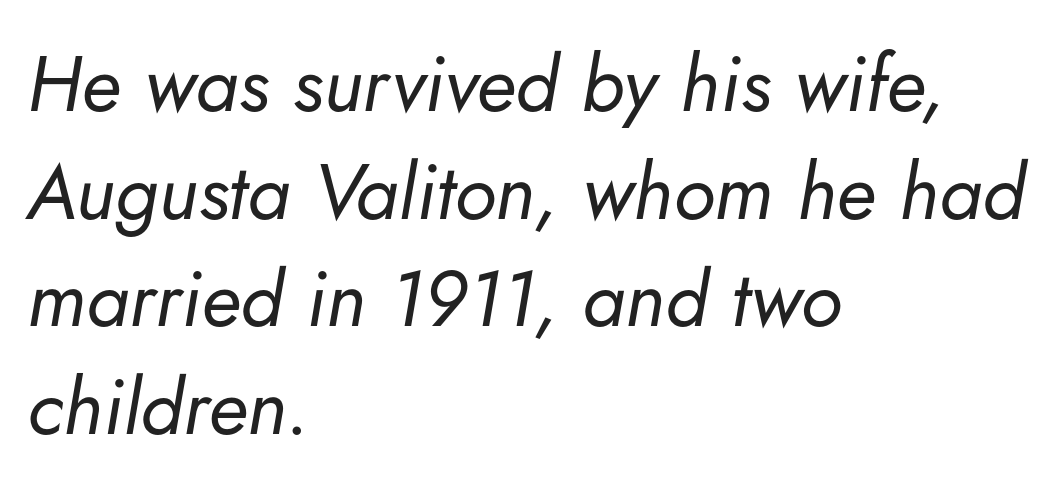
{"italic": "yes", "lean": "right", "slant_degrees": 5, "bold": "no", "weight": "regular", "width": "normal", "stroke_contrast": "low", "x_height": "small", "monospaced": "no", "underline": "no", "align": "left", "line_spacing": "normal", "line_spacing_ratio": 1.38, "letter_spacing": "normal", "letter_spacing_em": 0.0, "glyph_px": 78}
